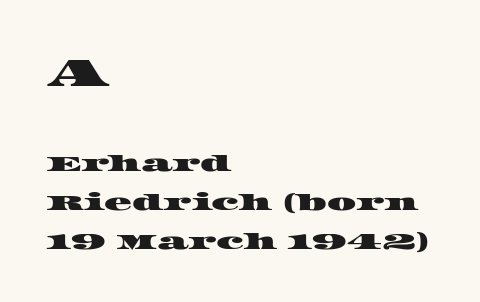
Q: Is the typeface a serif or a sans-serif typeface? A: Serif.
Q: Is the text underlined? A: No.
Q: How is the paragraph aligned? A: Left-aligned.
Q: Is the spacing between letters normal or unusually wide? A: Normal.
Q: Is the spacing between lines tight, normal or loose? A: Normal.
Q: Which block of text is set in a larger size, the first (top) or the second (bottom)? A: The first (top) one.
Q: Width (condensed, normal, or wide)? A: Wide.
Q: Stroke contrast? A: High.
Q: x-height? A: Large.
Q: Monospaced? A: No.
